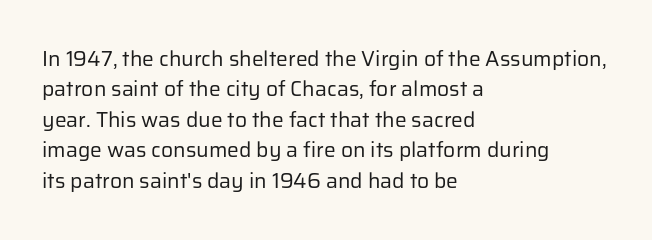
Letter spacing: default. Ink coverage per letter is moderate at most. The rag falls on the right side of this text block. Descenders are the only things crossing below the line. This block has exactly the height ordinary leading produces. This is the regular roman posture of the typeface.
